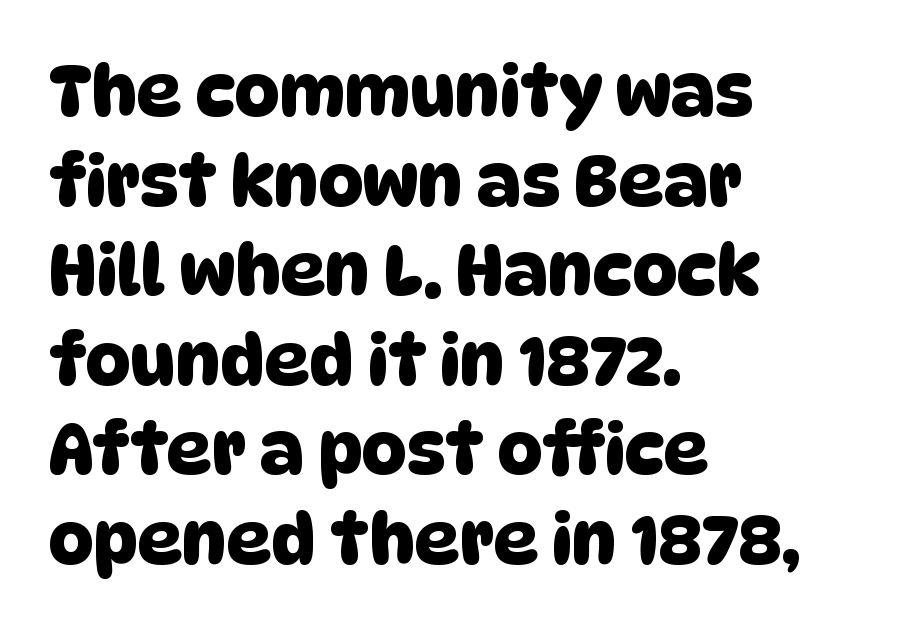
Q: Is the typeface a serif or a sans-serif typeface? A: Sans-serif.
Q: Is the text underlined? A: No.
Q: How is the paragraph aligned? A: Left-aligned.
Q: Is the spacing between letters normal or unusually wide? A: Normal.
Q: Is the spacing between lines tight, normal or loose? A: Normal.
Q: Width (condensed, normal, or wide)? A: Normal.
Q: Stroke contrast? A: Low.
Q: x-height? A: Large.
Q: Monospaced? A: No.
